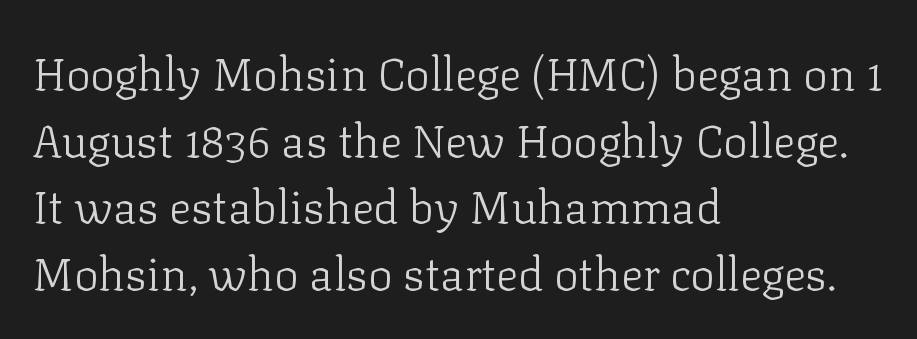
{"serif": "yes", "italic": "no", "bold": "no", "weight": "light", "width": "normal", "stroke_contrast": "low", "x_height": "medium", "monospaced": "no", "underline": "no", "align": "left", "line_spacing": "normal", "line_spacing_ratio": 1.45, "letter_spacing": "normal", "letter_spacing_em": 0.0, "glyph_px": 46}
